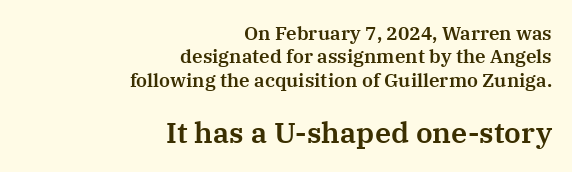
Is the letter spacing exaggerated? No — it looks like the ordinary default. Rendered with straight, roman letterforms. Old-style or modern, the face here clearly has serifs. Descender tails drop into unmarked territory. Alignment: flush right. Varying glyph widths throughout — classic text-font behaviour.
